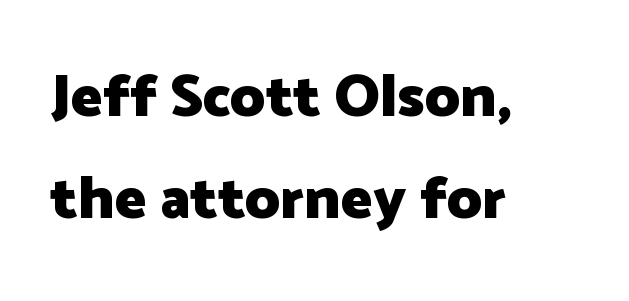
Do the characters align in a grid? No, the font is proportional. Note: no serifs on the glyphs. A classic flush-left, rag-right setting is used for this passage. Interline gaps are of average width in this sample. These lines keep a tight, regular rhythm from letter to letter. I'd describe the lettering as bold — thick and assertive.
